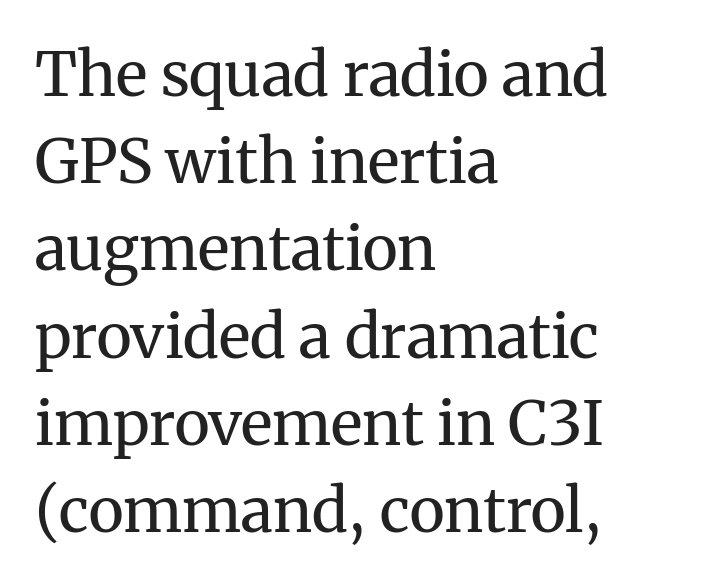
The passage shown stacks its lines at a standard gap. Posture: upright roman. The foot of each line stays bare and open. The characters display serif detailing at their extremities.
